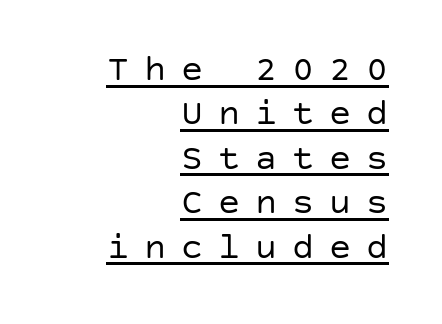
Q: Is the text bold? A: No.
Q: Is the text italic (slanted)? A: No, it is upright.
Q: Is the typeface a serif or a sans-serif typeface? A: Sans-serif.
Q: Is the text underlined? A: Yes.
Q: How is the paragraph aligned? A: Right-aligned.
Q: Is the spacing between letters normal or unusually wide? A: Unusually wide.
Q: Width (condensed, normal, or wide)? A: Normal.
Q: Stroke contrast? A: Low.
Q: x-height? A: Large.
